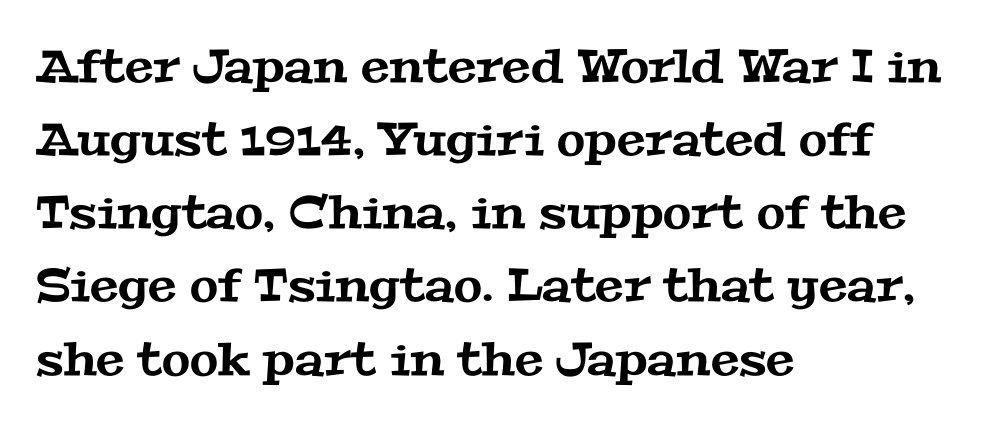
{"serif": "yes", "width": "wide", "stroke_contrast": "medium", "x_height": "medium", "monospaced": "no", "underline": "no", "align": "left", "line_spacing": "normal", "line_spacing_ratio": 1.59, "letter_spacing": "normal", "letter_spacing_em": 0.0, "glyph_px": 46}
